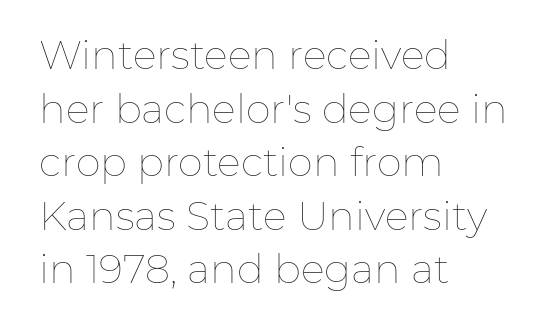
The image shows 40 px thin type, upright; set left-aligned, normal line spacing (1.34x), normal letter spacing, not underlined; low stroke contrast and a medium x-height.
